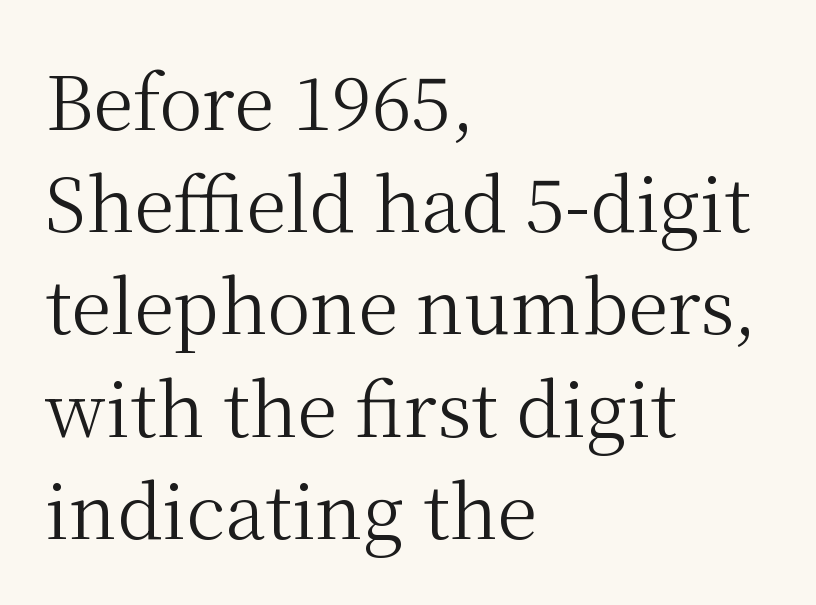
{"serif": "yes", "italic": "no", "bold": "no", "weight": "regular", "width": "normal", "stroke_contrast": "medium", "x_height": "medium", "monospaced": "no", "underline": "no", "align": "left", "line_spacing": "normal", "line_spacing_ratio": 1.4, "letter_spacing": "normal", "letter_spacing_em": 0.0, "glyph_px": 73}
